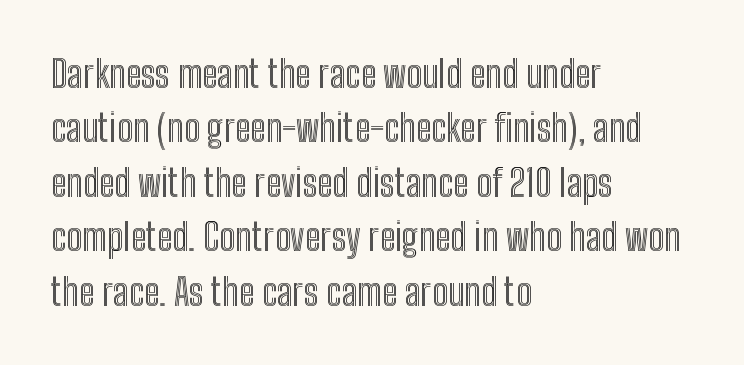
Each letter keeps its own natural width here, so spacing adapts to shape. The horizontal fit of the characters is conventional and even. Alignment: flush left. Leading matches the norm, producing a regular column. Ordinary non-slanted type is in use. The foot of each line stays bare and open.
